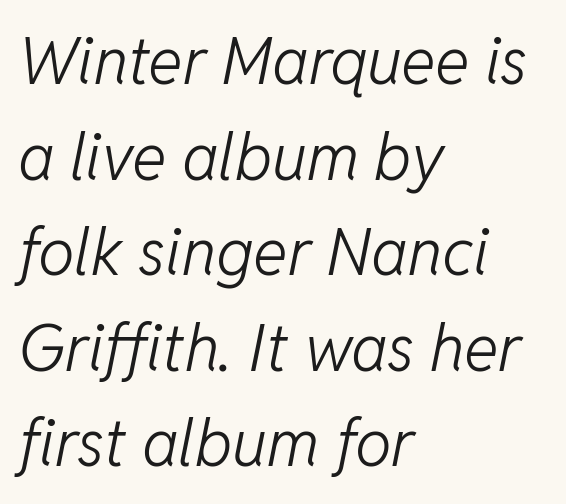
The image shows 65 px light type, italic (leaning right); set left-aligned, normal line spacing (1.47x), normal letter spacing, not underlined; low stroke contrast and a medium x-height.
